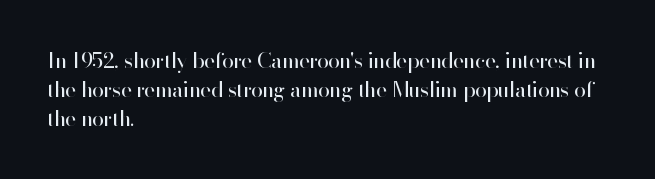
{"italic": "no", "bold": "no", "underline": "no", "align": "left", "line_spacing": "normal", "line_spacing_ratio": 1.39, "letter_spacing": "normal", "letter_spacing_em": 0.0, "glyph_px": 21}
